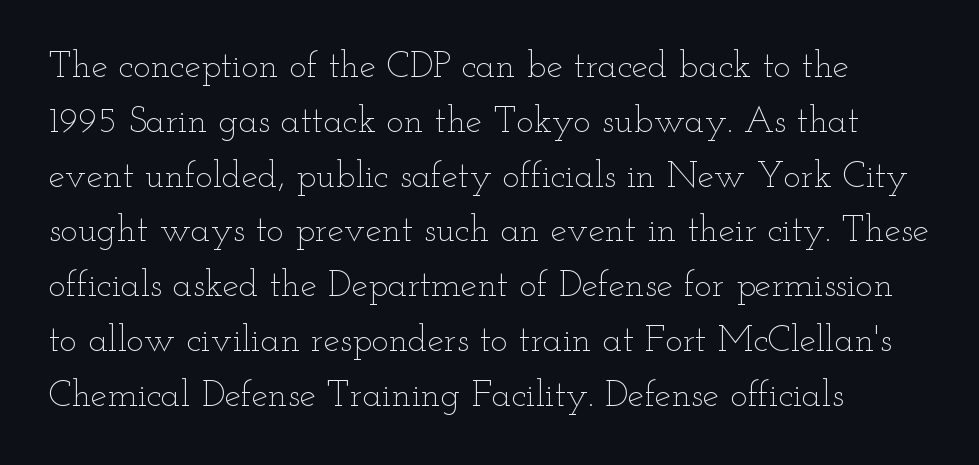
Caption: standard tracking, unaltered. The gap between lines stays unmarked. Rows of type keep a routine distance in the vertical direction. Italic? Not at all — the glyphs are vertical. The strokes carry an ordinary text weight at most.
